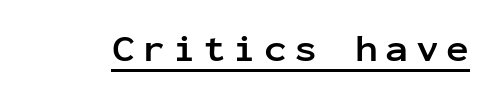
{"serif": "no", "italic": "no", "bold": "yes", "weight": "semibold", "width": "normal", "stroke_contrast": "low", "x_height": "medium", "monospaced": "yes", "underline": "yes", "letter_spacing": "wide", "letter_spacing_em": 0.2, "glyph_px": 38}
